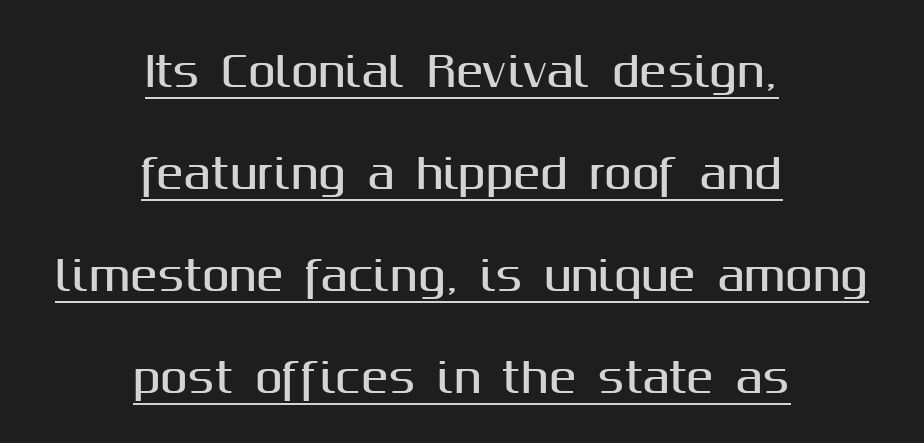
Students, observe: this is what heavily led, spacious text looks like. Regarding serifs, this sample does without them. Each letter keeps its own natural width here, so spacing adapts to shape. The typography opts for an upright posture over an oblique one. Is there an underline? Yes — a line sits under the letters.
